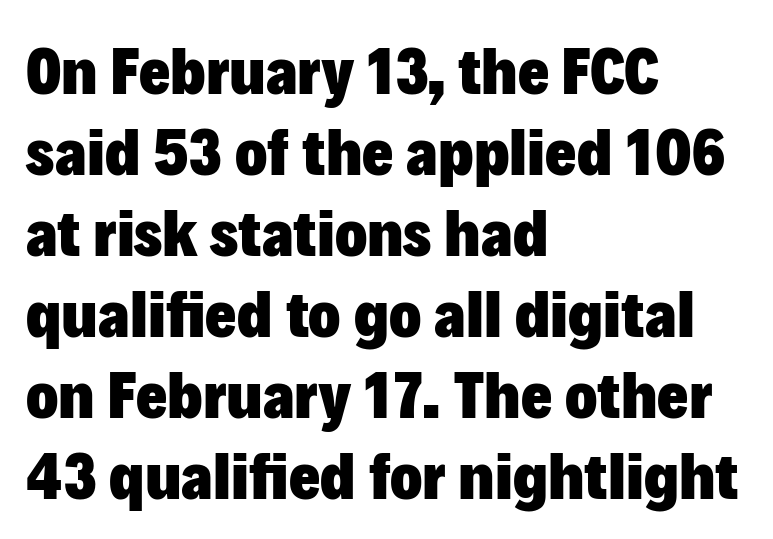
Q: Is the text bold? A: Yes.
Q: Is the text italic (slanted)? A: No, it is upright.
Q: Is the typeface a serif or a sans-serif typeface? A: Sans-serif.
Q: Is the text underlined? A: No.
Q: How is the paragraph aligned? A: Left-aligned.
Q: Is the spacing between letters normal or unusually wide? A: Normal.
Q: Width (condensed, normal, or wide)? A: Normal.
Q: Stroke contrast? A: Low.
Q: x-height? A: Medium.
Q: Monospaced? A: No.
